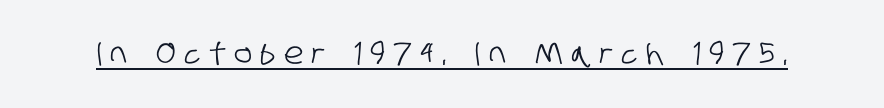
{"serif": "no", "width": "condensed", "stroke_contrast": "low", "x_height": "large", "monospaced": "no", "underline": "yes", "letter_spacing": "wide", "letter_spacing_em": 0.28, "glyph_px": 30}
